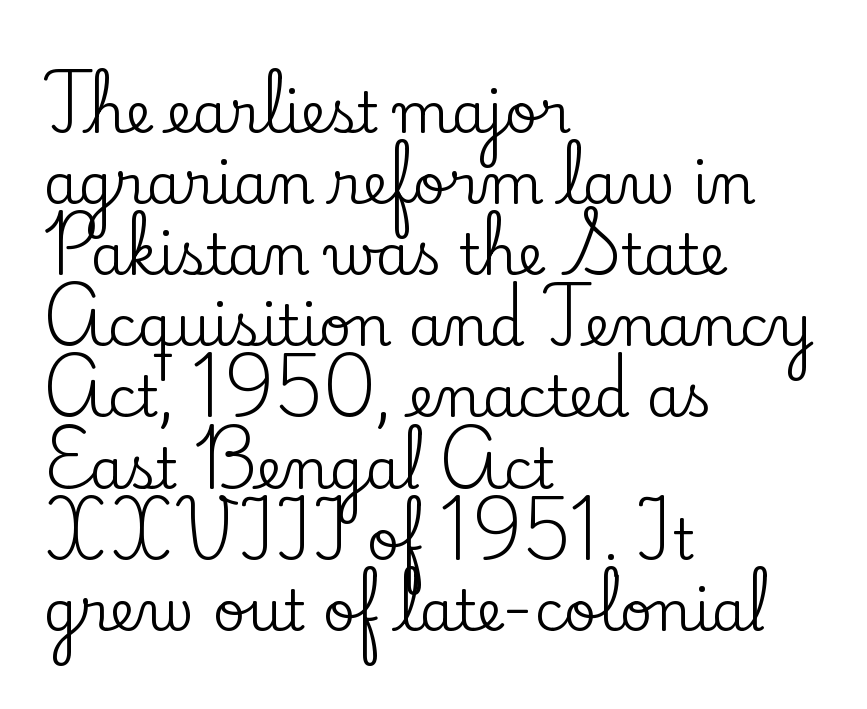
Q: Is the text italic (slanted)? A: No, it is upright.
Q: Is the typeface a serif or a sans-serif typeface? A: Serif.
Q: Is the text underlined? A: No.
Q: How is the paragraph aligned? A: Left-aligned.
Q: Is the spacing between letters normal or unusually wide? A: Normal.
Q: Is the spacing between lines tight, normal or loose? A: Normal.
Q: Width (condensed, normal, or wide)? A: Normal.
Q: Stroke contrast? A: Low.
Q: x-height? A: Small.
Q: Monospaced? A: No.
